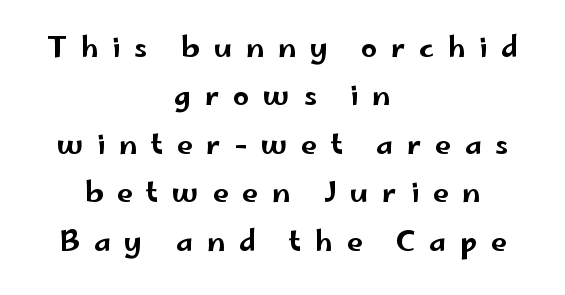
The letterforms stand isolated, each surrounded by extra space. Characters remain perfectly vertical along every line. The string is rendered with underlining switched off. The face used here is proportionally spaced, like ordinary book or web type.
